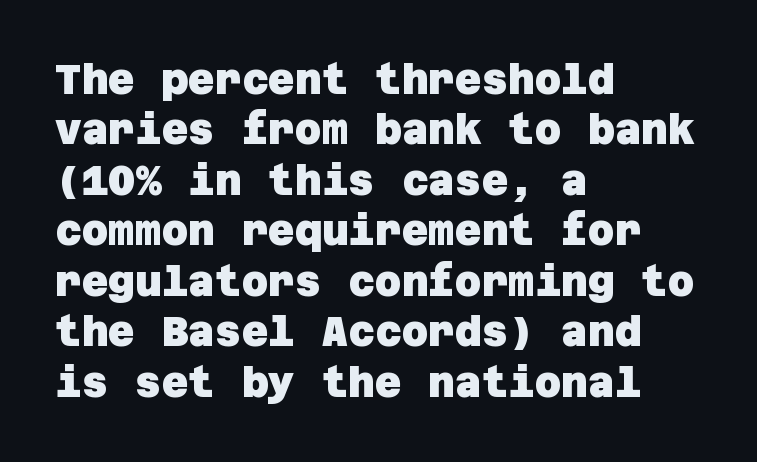
The image shows 41 px heavy sans-serif type; set left-aligned, line spacing 1.23x, normal letter spacing, not underlined; low stroke contrast and a large x-height.
